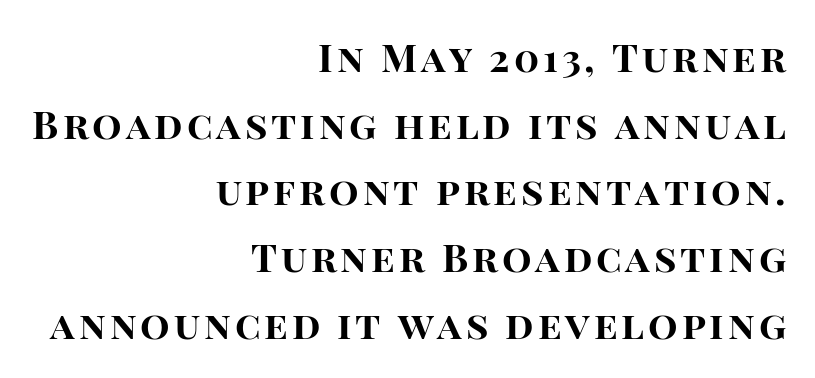
Is the type bold? Yes — the strokes are clearly thick and heavy. Compared with a flush-left layout, this one pins lines to the opposite, right side. A typesetter would call this proportional, since set widths differ per character. A sans-serif font was chosen for this passage. It's the straight-up-and-down kind of type.
